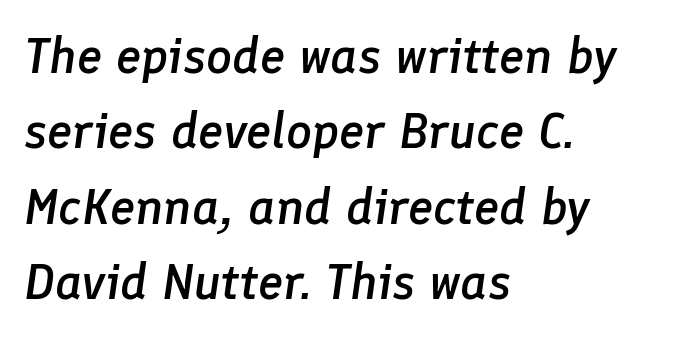
No extra tracking has been applied to these lines. Designer's note — italics engaged. The rendering uses natural spacing where letterforms have individual widths. Words float on clear page, feet unadorned. This sample keeps an unexceptional amount of space between lines. The setting favours the left margin, as ordinary paragraphs usually do.
